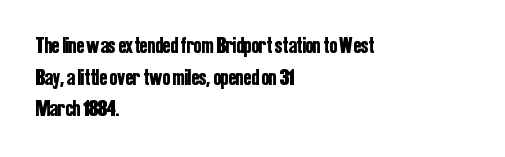
{"italic": "no", "underline": "no", "align": "left", "line_spacing": "normal", "line_spacing_ratio": 1.37, "letter_spacing": "normal", "letter_spacing_em": 0.0, "glyph_px": 23}
